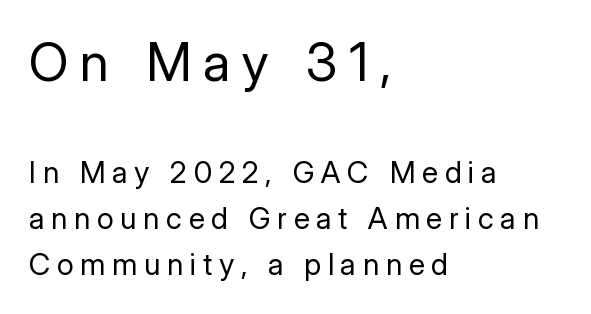
Tracking here is generous; glyphs stand well apart from one another. Every character sits straight up, as roman type does. This is sans-serif lettering, the kind often seen on screens and signage. Looks like regular typesetting: each glyph gets only the width it needs.
